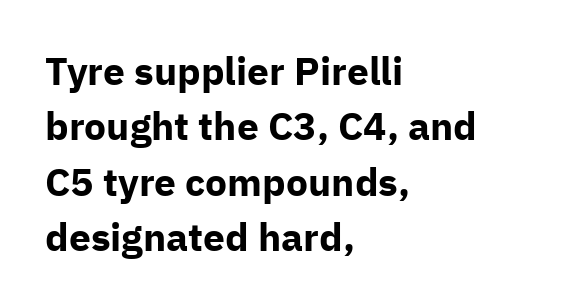
{"serif": "no", "italic": "no", "bold": "yes", "weight": "bold", "width": "normal", "stroke_contrast": "low", "x_height": "medium", "monospaced": "no", "underline": "no", "align": "left", "line_spacing": "normal", "line_spacing_ratio": 1.42, "letter_spacing": "normal", "letter_spacing_em": 0.0, "glyph_px": 39}
